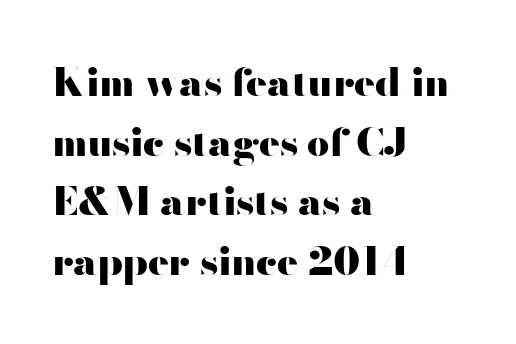
The face used here is rendered with its standard letterfit. These lines stack with their left ends in a neat column. Strong, thick strokes mark this as bold type. Here the designer chose a conventional face with non-uniform glyph widths. Rendered with straight, roman letterforms.
